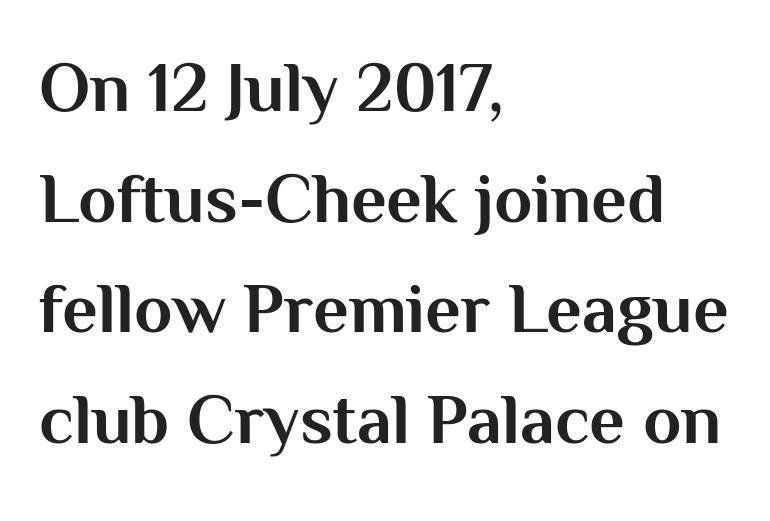
Q: Is the text bold? A: Yes.
Q: Is the text italic (slanted)? A: No, it is upright.
Q: Is the typeface a serif or a sans-serif typeface? A: Sans-serif.
Q: Is the text underlined? A: No.
Q: How is the paragraph aligned? A: Left-aligned.
Q: Is the spacing between letters normal or unusually wide? A: Normal.
Q: Is the spacing between lines tight, normal or loose? A: Normal.
Q: Width (condensed, normal, or wide)? A: Normal.
Q: Stroke contrast? A: Medium.
Q: x-height? A: Medium.
Q: Monospaced? A: No.
